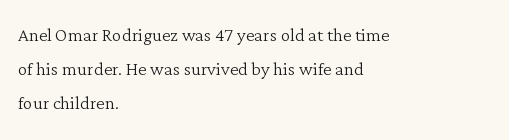
Q: Is the text bold? A: No.
Q: Is the text italic (slanted)? A: No, it is upright.
Q: Is the text underlined? A: No.
Q: How is the paragraph aligned? A: Left-aligned.
Q: Is the spacing between letters normal or unusually wide? A: Normal.
Q: Is the spacing between lines tight, normal or loose? A: Normal.
